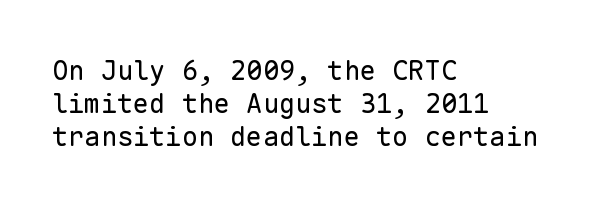
The image shows 27 px text type, upright; set left-aligned, line spacing 1.23x, normal letter spacing, not underlined.
